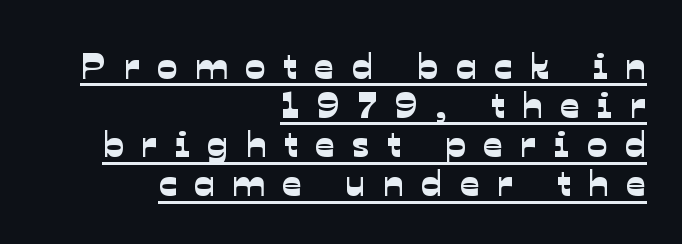
{"serif": "no", "width": "normal", "stroke_contrast": "low", "x_height": "medium", "monospaced": "no", "underline": "yes", "align": "right", "line_spacing": "tight", "line_spacing_ratio": 1.03, "letter_spacing": "wide", "letter_spacing_em": 0.46, "glyph_px": 38}
